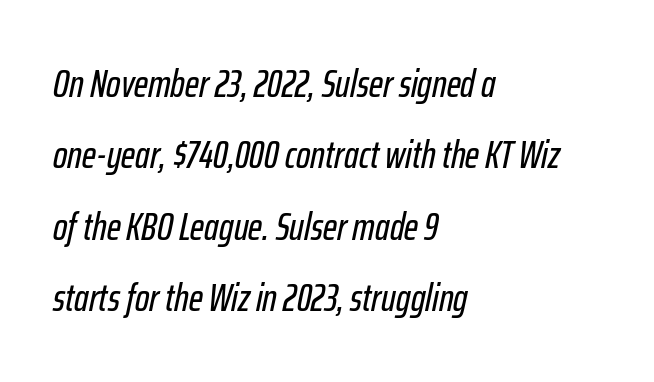
The image shows 38 px condensed type, italic (leaning right); set left-aligned, line spacing 1.88x, normal letter spacing, not underlined; low stroke contrast and a medium x-height.
